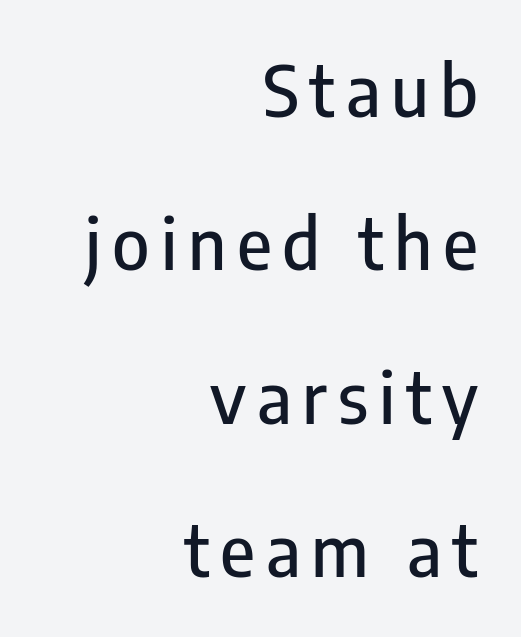
The image shows 71 px condensed sans-serif type, upright; set right-aligned, loose line spacing (2.16x), not underlined; low stroke contrast and a medium x-height.
